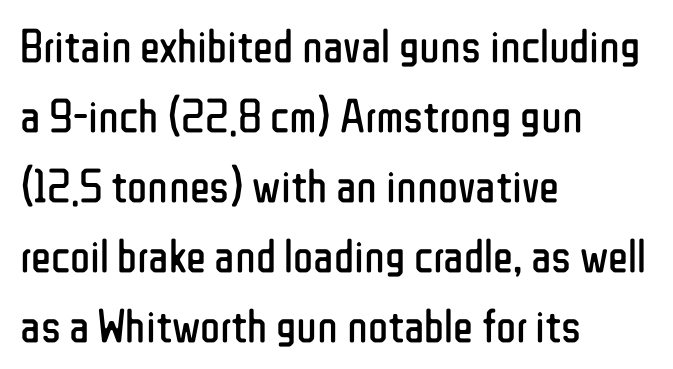
The strokes are not fattened; the text isn't bold. Do the characters align in a grid? No, the font is proportional. Each row of text sits above clean, open space. Caption: multi-line text, flush left, ragged right. This sample uses an upright cut, with every glyph sitting square on the baseline. Each new line begins a customary step beneath the previous one.
